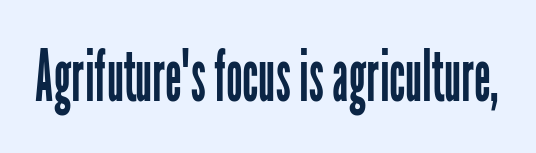
Clear beneath every line of the passage. Observe the ordinary spacing: letters are neighbours, not strangers. The font family rendered here belongs to the sans-serif group. Unbolded letterforms with no extra heft.
